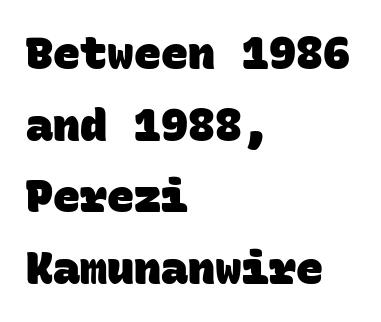
The image shows 45 px heavy sans-serif type, monospaced; set left-aligned, normal line spacing (1.59x), normal letter spacing, not underlined; low stroke contrast and a large x-height.
